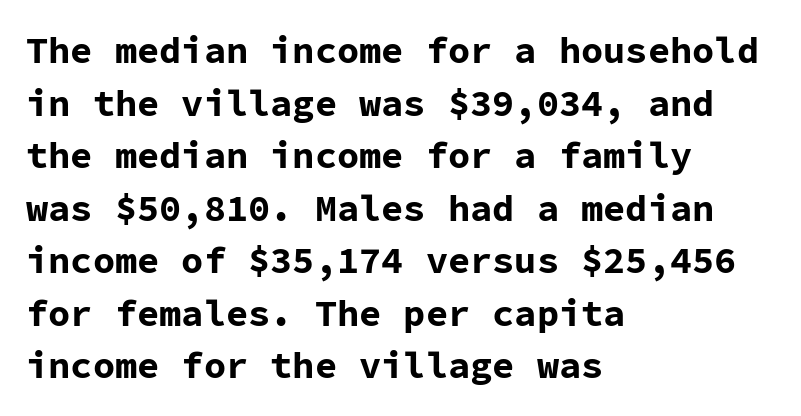
{"serif": "no", "italic": "no", "bold": "yes", "weight": "bold", "width": "normal", "stroke_contrast": "low", "x_height": "medium", "monospaced": "yes", "underline": "no", "align": "left", "line_spacing": "normal", "line_spacing_ratio": 1.42, "letter_spacing": "normal", "letter_spacing_em": 0.0, "glyph_px": 37}
